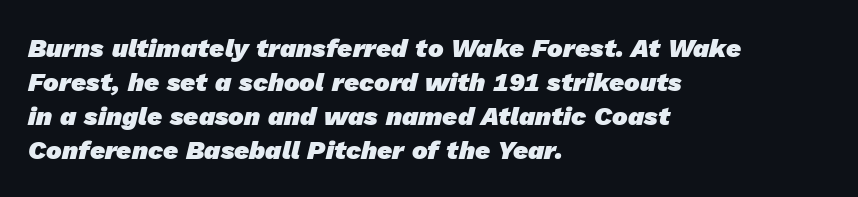
Q: Is the text bold? A: Yes.
Q: Is the text underlined? A: No.
Q: How is the paragraph aligned? A: Left-aligned.
Q: Is the spacing between letters normal or unusually wide? A: Normal.
Q: Is the spacing between lines tight, normal or loose? A: Normal.
